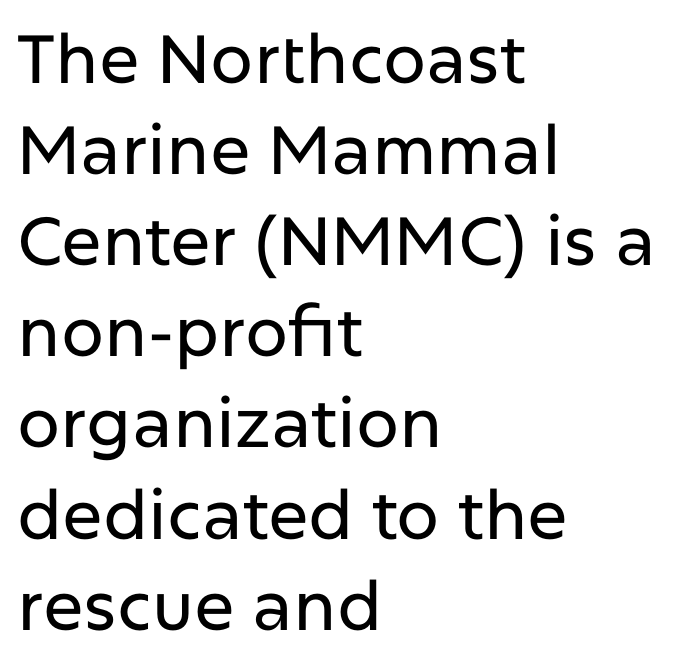
{"serif": "no", "italic": "no", "width": "normal", "stroke_contrast": "low", "x_height": "medium", "monospaced": "no", "underline": "no", "align": "left", "line_spacing": "normal", "line_spacing_ratio": 1.34, "letter_spacing": "normal", "letter_spacing_em": 0.0, "glyph_px": 68}
